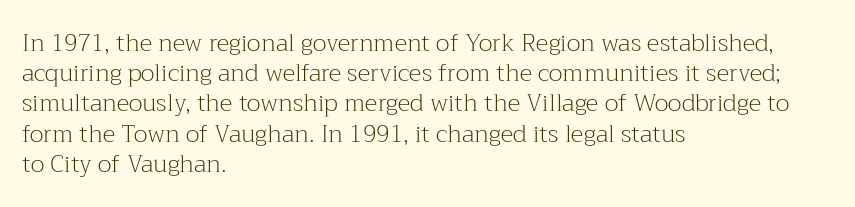
The weight would be labelled regular, book, light, or lighter still. Every stem runs plumb, perpendicular to the baseline. Descender tails drop into unmarked territory. One glance says typical: line gaps are just what's usual.
